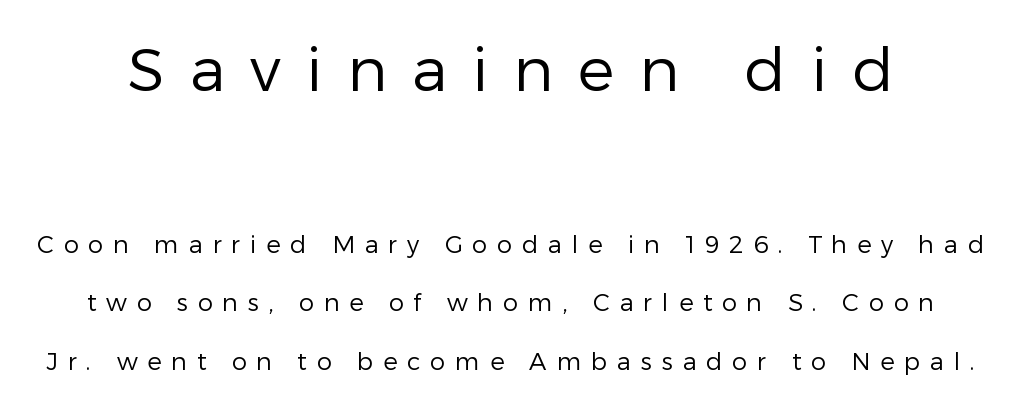
The image shows 61 px regular-weight sans-serif type, upright; set loose line spacing (2.44x), unusually wide letter spacing (+0.41 em), not underlined; the first (top) block is 2.54x larger; low stroke contrast and a medium x-height.
